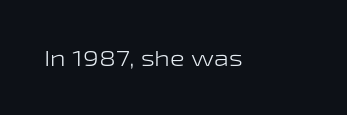
The image shows 22 px text type, upright; set normal letter spacing, not underlined.
